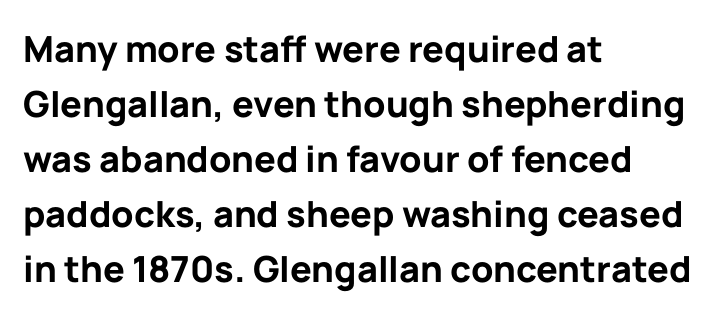
The image shows 36 px bold sans-serif type, upright; set left-aligned, normal line spacing (1.53x), normal letter spacing, not underlined; low stroke contrast and a medium x-height.
